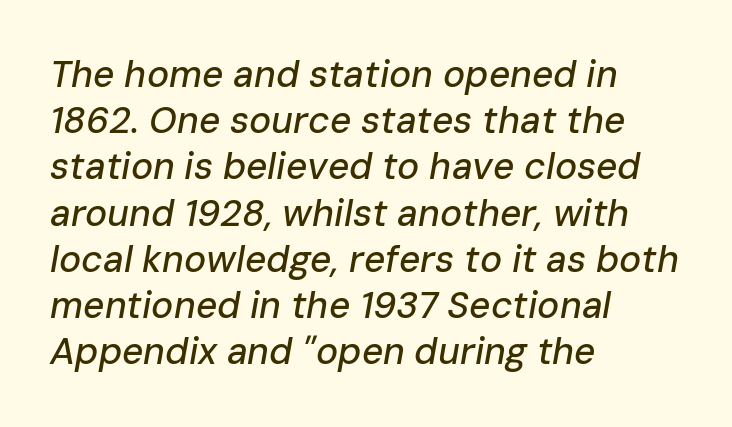
Q: Is the text italic (slanted)? A: Yes, it leans right by about 10 degrees.
Q: Is the text underlined? A: No.
Q: How is the paragraph aligned? A: Left-aligned.
Q: Is the spacing between letters normal or unusually wide? A: Normal.
Q: Is the spacing between lines tight, normal or loose? A: Normal.
Q: Width (condensed, normal, or wide)? A: Normal.
Q: Stroke contrast? A: Low.
Q: x-height? A: Medium.
Q: Monospaced? A: No.
